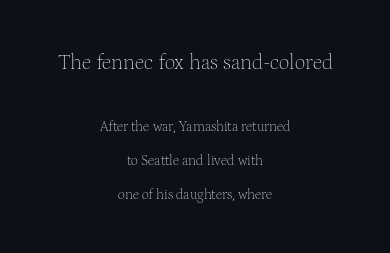
A roman cut, with each character standing at attention. Casual observation: everything's sitting right in the middle. Which of the two is more prominent by size? The first, at the top. The baseline area is clear.
